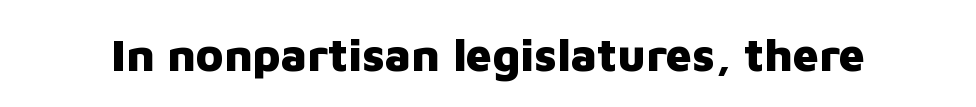
{"serif": "no", "italic": "no", "bold": "yes", "weight": "heavy", "width": "normal", "stroke_contrast": "low", "x_height": "medium", "monospaced": "no", "underline": "no", "letter_spacing": "normal", "letter_spacing_em": 0.0, "glyph_px": 46}
